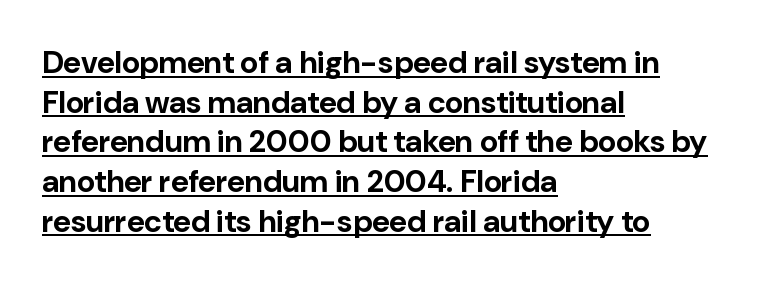
{"serif": "no", "italic": "no", "bold": "yes", "weight": "bold", "width": "normal", "stroke_contrast": "low", "x_height": "medium", "monospaced": "no", "underline": "yes", "align": "left", "line_spacing": "normal", "line_spacing_ratio": 1.28, "letter_spacing": "normal", "letter_spacing_em": 0.0, "glyph_px": 31}
